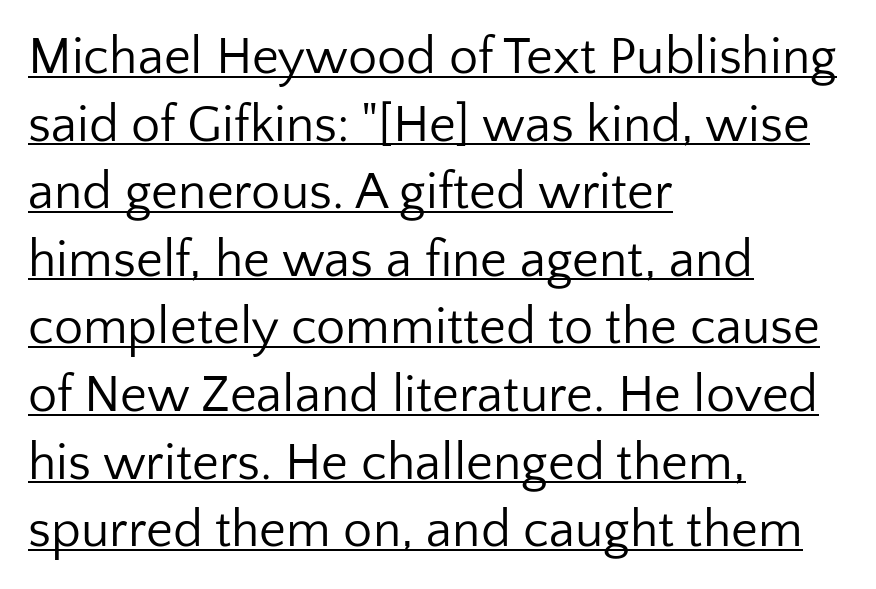
The image shows 52 px regular-weight sans-serif type, upright; set left-aligned, normal line spacing (1.3x), normal letter spacing, underlined; low stroke contrast and a medium x-height.
